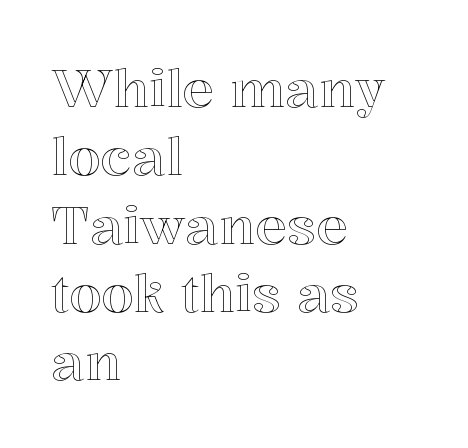
{"italic": "no", "width": "normal", "x_height": "medium", "monospaced": "no", "underline": "no", "align": "left", "line_spacing": "normal", "line_spacing_ratio": 1.29, "letter_spacing": "normal", "letter_spacing_em": 0.0, "glyph_px": 53}
